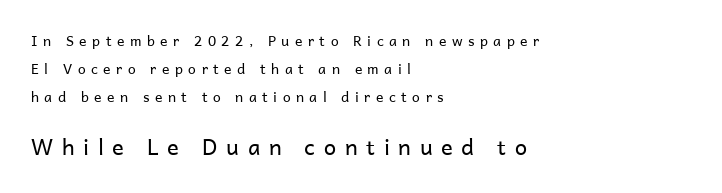
One-word summary of the alignment: left. Vertically, the passage feels expansive, rows floating well apart. Unlike italic type, these characters show no tilt at all. Compared with a typical body face, this is equally light or lighter still. The passage shown is not underscored anywhere.
